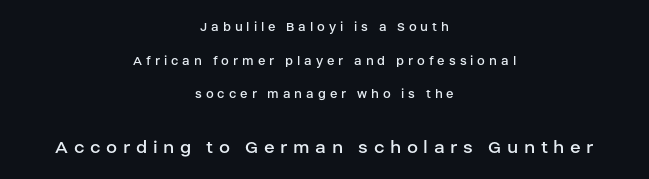
Q: Is the text bold? A: No.
Q: Is the text italic (slanted)? A: No, it is upright.
Q: Is the text underlined? A: No.
Q: How is the paragraph aligned? A: Centered.
Q: Is the spacing between letters normal or unusually wide? A: Unusually wide.
Q: Is the spacing between lines tight, normal or loose? A: Loose.
Q: Which block of text is set in a larger size, the first (top) or the second (bottom)? A: The second (bottom) one.
